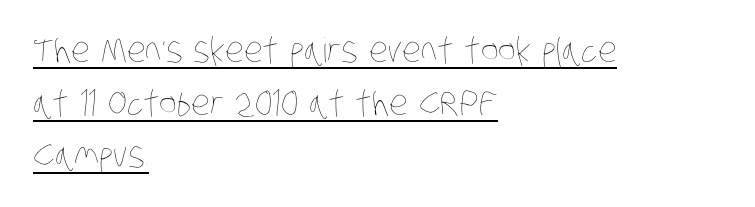
The image shows 34 px thin, condensed type; set left-aligned, normal line spacing (1.55x), normal letter spacing, underlined; low stroke contrast and a large x-height.
